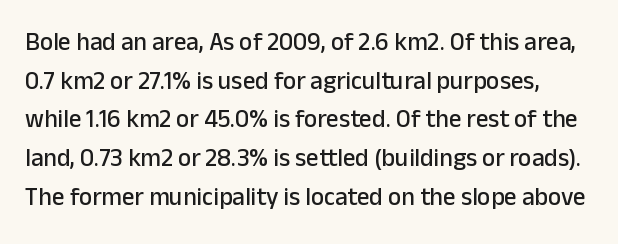
This is the regular roman posture of the typeface. Check the space under the baseline: it is left empty. Does extra space separate the letters? No, they use regular spacing. Leading: standard.
